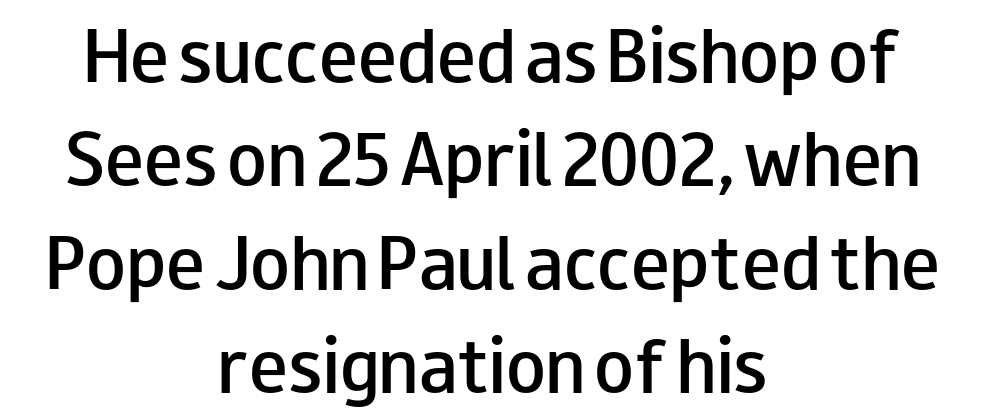
Do the characters align in a grid? No, the font is proportional. Letterform terminals end flat and unadorned throughout the passage. Is there any slant? The stems are plumb. Letter spacing: default.
